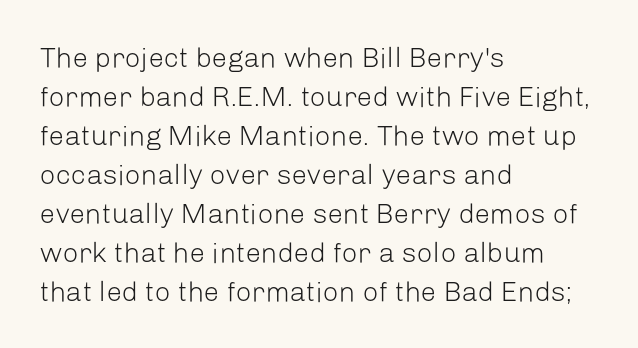
Q: Is the text bold? A: No.
Q: Is the text italic (slanted)? A: No, it is upright.
Q: Is the typeface a serif or a sans-serif typeface? A: Sans-serif.
Q: Is the text underlined? A: No.
Q: How is the paragraph aligned? A: Left-aligned.
Q: Is the spacing between letters normal or unusually wide? A: Normal.
Q: Is the spacing between lines tight, normal or loose? A: Normal.
Q: Width (condensed, normal, or wide)? A: Normal.
Q: Stroke contrast? A: Low.
Q: x-height? A: Medium.
Q: Monospaced? A: No.
